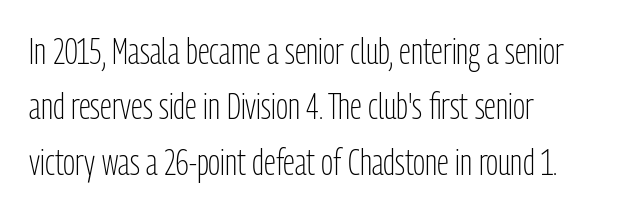
The image shows 36 px light, condensed sans-serif type, upright; set left-aligned, normal line spacing (1.54x), normal letter spacing, not underlined; low stroke contrast and a medium x-height.
